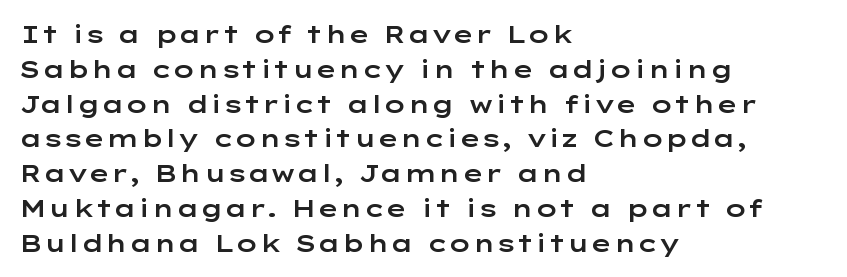
Q: Is the text italic (slanted)? A: No, it is upright.
Q: Is the text underlined? A: No.
Q: How is the paragraph aligned? A: Left-aligned.
Q: Is the spacing between letters normal or unusually wide? A: Normal.
Q: Is the spacing between lines tight, normal or loose? A: Normal.
